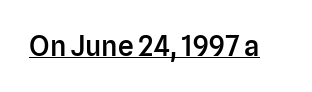
The letters are semibold — heavier than regular but short of a full bold. This sample uses an upright cut, with every glyph sitting square on the baseline. This sample carries an underscore along the baseline area. Students, note that the glyphs here touch the page at normal intervals. The rendering uses natural spacing where letterforms have individual widths.
